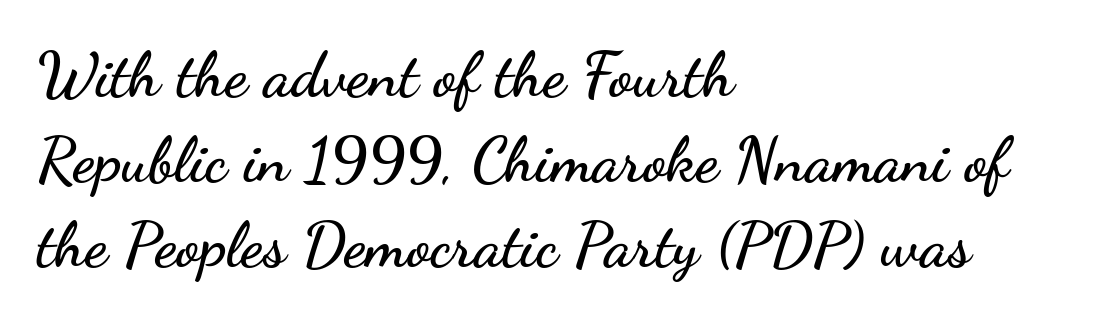
{"serif": "no", "width": "wide", "stroke_contrast": "low", "x_height": "small", "monospaced": "no", "underline": "no", "align": "left", "line_spacing": "normal", "line_spacing_ratio": 1.35, "letter_spacing": "normal", "letter_spacing_em": 0.0, "glyph_px": 63}
